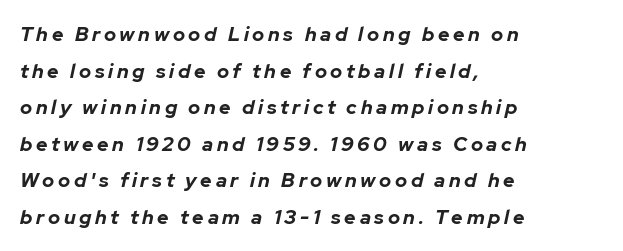
Q: Is the text bold? A: Yes.
Q: Is the text italic (slanted)? A: Yes, it leans right by about 12 degrees.
Q: Is the text underlined? A: No.
Q: How is the paragraph aligned? A: Left-aligned.
